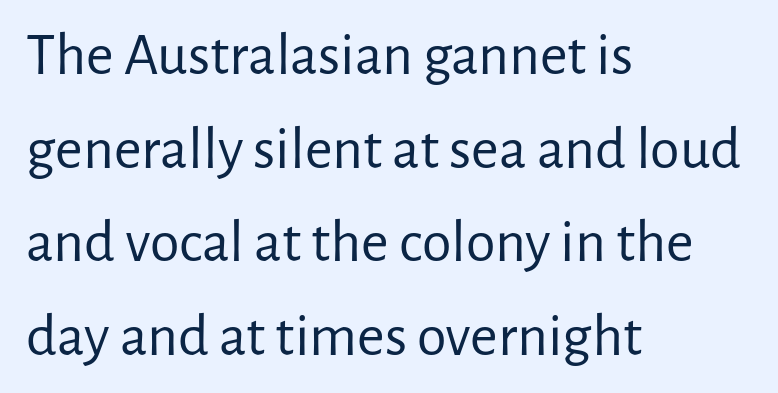
Alignment: flush left. Here the designer chose a conventional face with non-uniform glyph widths. The typeface chosen for these lines omits serifs. Look at the tracking — it's just the regular setting, nothing added. Regarding leading, the lines here are spaced in the standard way.
